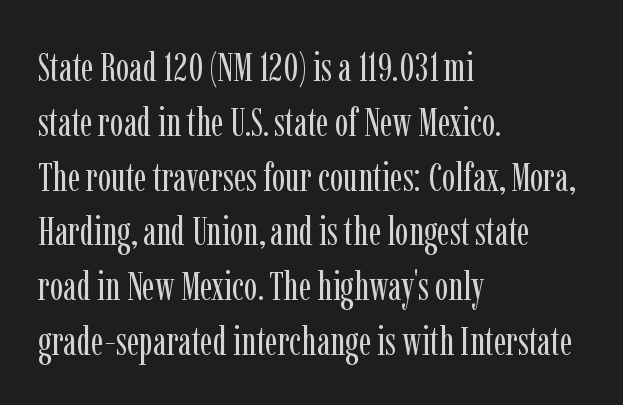
Nobody drew a line under any word here. Compared with a typical body face, this is equally light or lighter still. One-word summary of the alignment: left. Students, note that the glyphs here touch the page at normal intervals. Small tapered or slab feet sit at the stroke ends, so this counts as serif. The lettering stays uniformly vertical, giving the passage a roman look.
